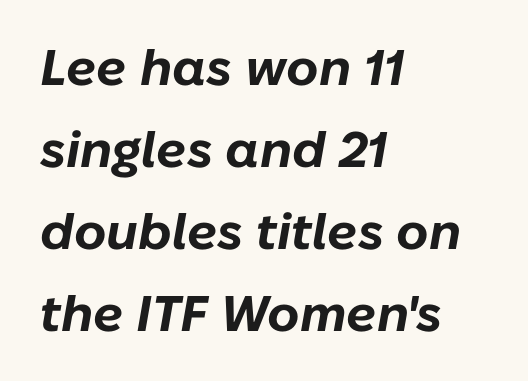
Is there much room between lines? A standard amount, neither cramped nor airy. The passage shown is typed in a proportional face where columns would drift. Look at the stroke-to-counter ratio: heavy, a bold. The typography opts for an oblique posture over an upright one. Here the glyphs are tracked normally, forming tight word shapes. Every row of glyphs begins at an identical x-position on the left.
